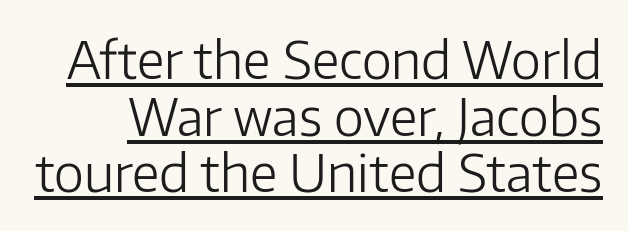
{"serif": "no", "italic": "no", "bold": "no", "weight": "light", "width": "normal", "stroke_contrast": "low", "x_height": "medium", "monospaced": "no", "underline": "yes", "line_spacing": "tight", "line_spacing_ratio": 1.11, "letter_spacing": "normal", "letter_spacing_em": 0.0, "glyph_px": 51}
